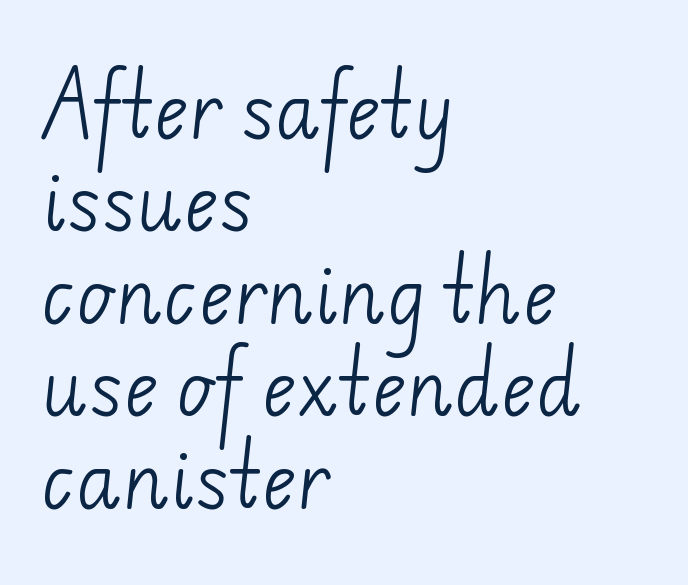
Q: Is the text bold? A: No.
Q: Is the typeface a serif or a sans-serif typeface? A: Sans-serif.
Q: Is the text underlined? A: No.
Q: How is the paragraph aligned? A: Left-aligned.
Q: Is the spacing between letters normal or unusually wide? A: Normal.
Q: Is the spacing between lines tight, normal or loose? A: Normal.
Q: Width (condensed, normal, or wide)? A: Normal.
Q: Stroke contrast? A: Low.
Q: x-height? A: Small.
Q: Monospaced? A: No.
